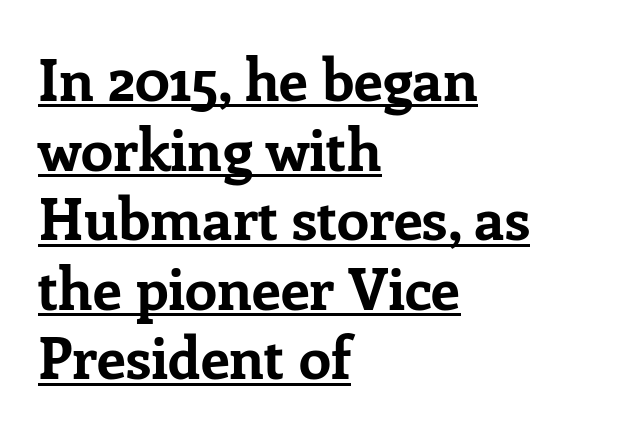
The image shows 58 px bold serif type, upright; set left-aligned, line spacing 1.2x, normal letter spacing, underlined; low stroke contrast and a medium x-height.
